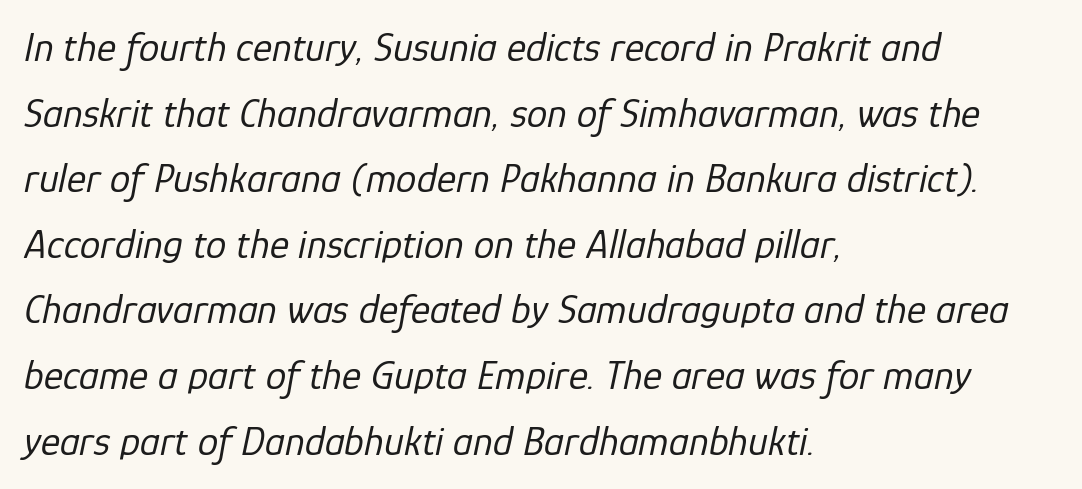
Q: Is the text bold? A: No.
Q: Is the text italic (slanted)? A: Yes, it leans right by about 12 degrees.
Q: Is the text underlined? A: No.
Q: How is the paragraph aligned? A: Left-aligned.
Q: Is the spacing between letters normal or unusually wide? A: Normal.
Q: Is the spacing between lines tight, normal or loose? A: Normal.
Q: Width (condensed, normal, or wide)? A: Normal.
Q: Stroke contrast? A: Low.
Q: x-height? A: Medium.
Q: Monospaced? A: No.
